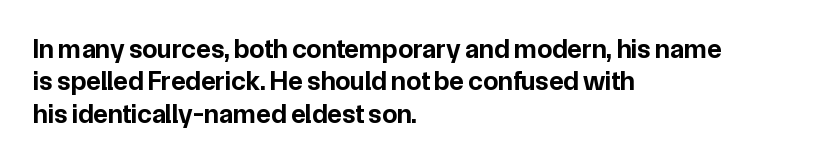
Q: Is the text bold? A: Yes.
Q: Is the text italic (slanted)? A: No, it is upright.
Q: Is the text underlined? A: No.
Q: How is the paragraph aligned? A: Left-aligned.
Q: Is the spacing between letters normal or unusually wide? A: Normal.
